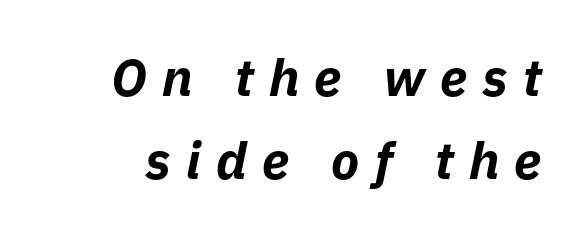
The image shows 52 px bold type, italic (leaning right); set normal line spacing (1.6x), unusually wide letter spacing (+0.29 em), not underlined; low stroke contrast and a medium x-height.
